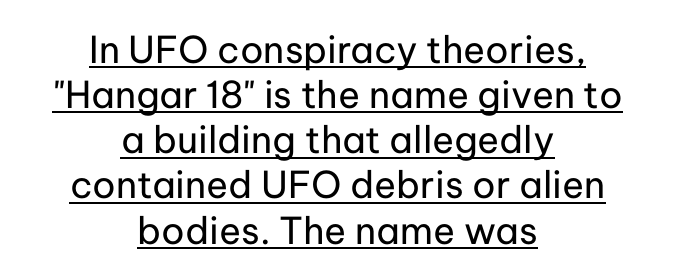
The image shows 37 px regular-weight sans-serif type, upright; set centered, line spacing 1.22x, normal letter spacing, underlined; low stroke contrast and a medium x-height.
